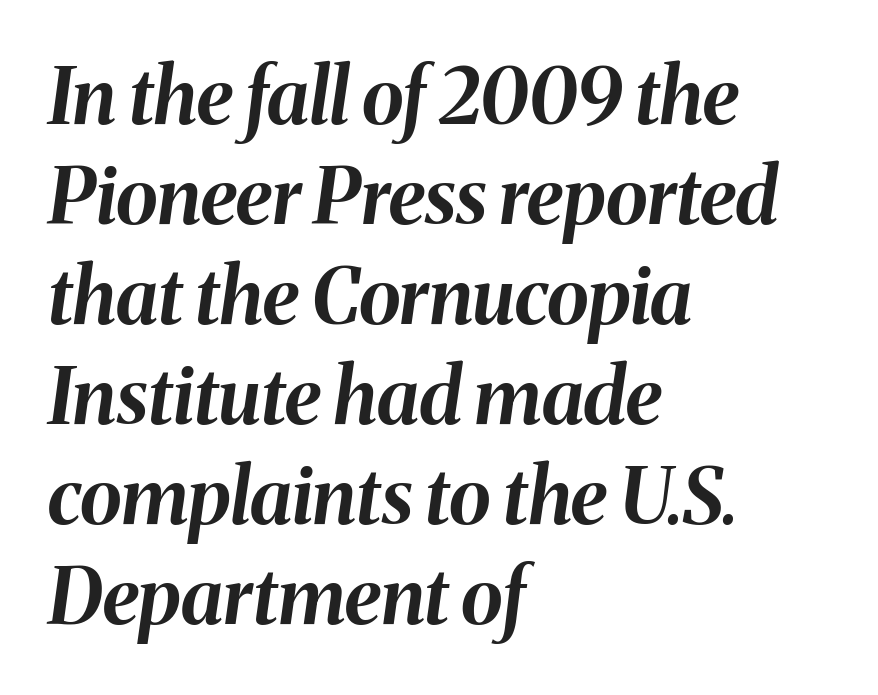
Q: Is the text bold? A: Yes.
Q: Is the text italic (slanted)? A: Yes, it leans right by about 8 degrees.
Q: Is the text underlined? A: No.
Q: How is the paragraph aligned? A: Left-aligned.
Q: Is the spacing between letters normal or unusually wide? A: Normal.
Q: Is the spacing between lines tight, normal or loose? A: Normal.
Q: Width (condensed, normal, or wide)? A: Normal.
Q: Stroke contrast? A: Medium.
Q: x-height? A: Medium.
Q: Monospaced? A: No.
